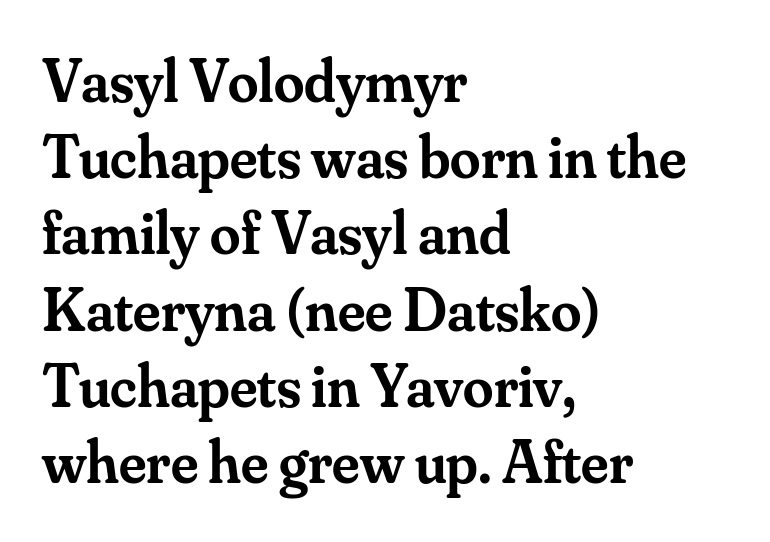
The image shows 61 px semibold serif type, upright; set left-aligned, normal line spacing (1.25x), normal letter spacing, not underlined; medium stroke contrast and a small x-height.
